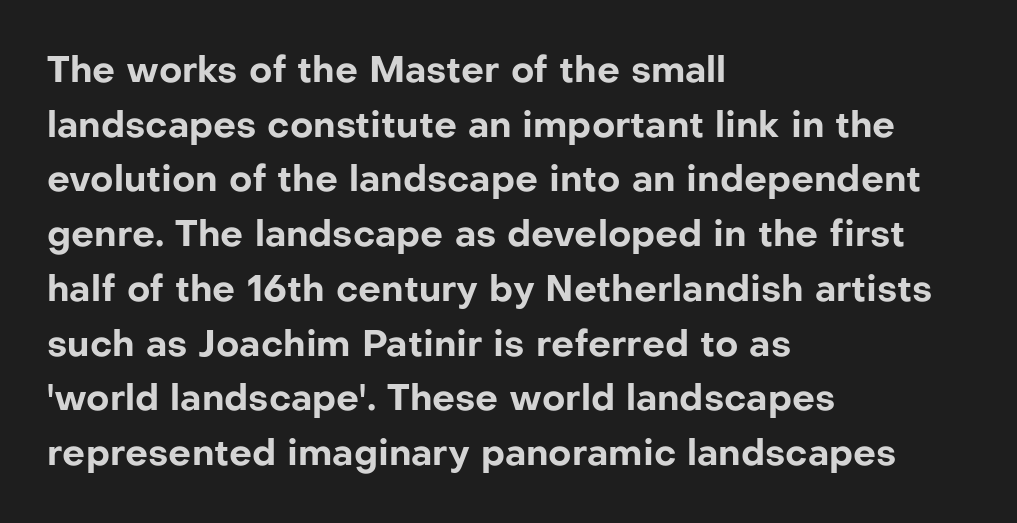
{"serif": "no", "italic": "no", "bold": "yes", "weight": "bold", "width": "normal", "stroke_contrast": "low", "x_height": "medium", "monospaced": "no", "underline": "no", "align": "left", "line_spacing": "normal", "line_spacing_ratio": 1.52, "letter_spacing": "normal", "letter_spacing_em": 0.0, "glyph_px": 36}
